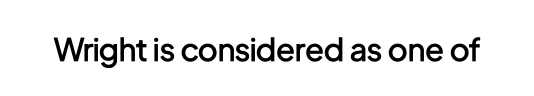
Q: Is the text bold? A: Semi-bold.
Q: Is the text italic (slanted)? A: No, it is upright.
Q: Is the typeface a serif or a sans-serif typeface? A: Sans-serif.
Q: Is the text underlined? A: No.
Q: Is the spacing between letters normal or unusually wide? A: Normal.
Q: Width (condensed, normal, or wide)? A: Condensed.
Q: Stroke contrast? A: Low.
Q: x-height? A: Medium.
Q: Monospaced? A: No.
